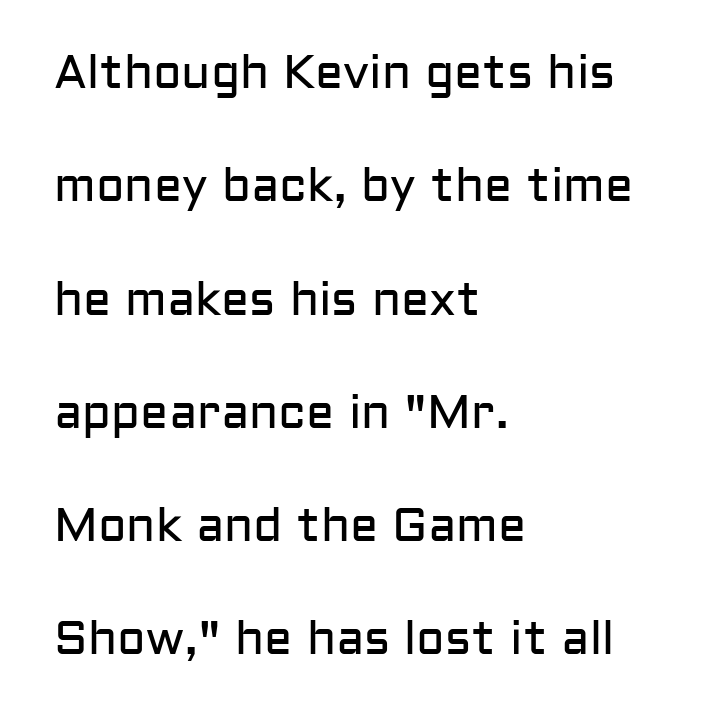
The image shows 47 px regular-weight sans-serif type, upright; set left-aligned, loose line spacing (2.41x), normal letter spacing, not underlined; low stroke contrast and a medium x-height.
